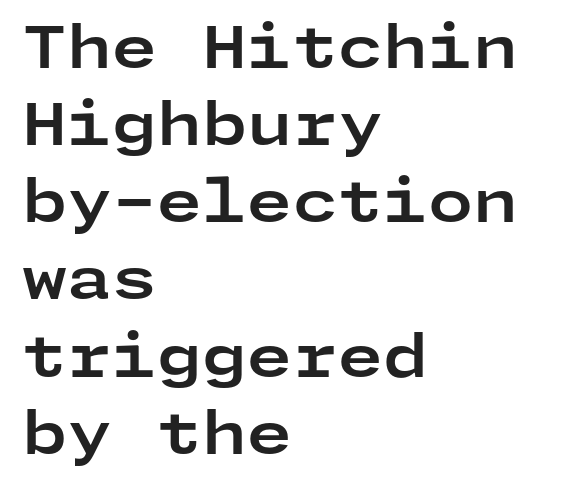
The ragged edge is on the right, which tells us the setting is flush left. Beneath every word, the page is bare. Between one letter and the next there's only the usual sliver of space. Nothing sits at the stroke ends, so this counts as sans-serif.
